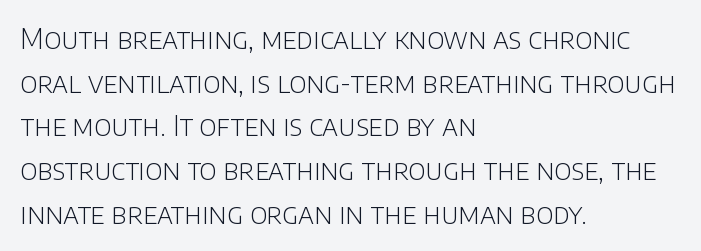
Q: Is the text bold? A: No.
Q: Is the text italic (slanted)? A: No, it is upright.
Q: Is the typeface a serif or a sans-serif typeface? A: Sans-serif.
Q: Is the text underlined? A: No.
Q: How is the paragraph aligned? A: Left-aligned.
Q: Is the spacing between letters normal or unusually wide? A: Normal.
Q: Is the spacing between lines tight, normal or loose? A: Normal.
Q: Width (condensed, normal, or wide)? A: Normal.
Q: Stroke contrast? A: Low.
Q: x-height? A: Large.
Q: Monospaced? A: No.
